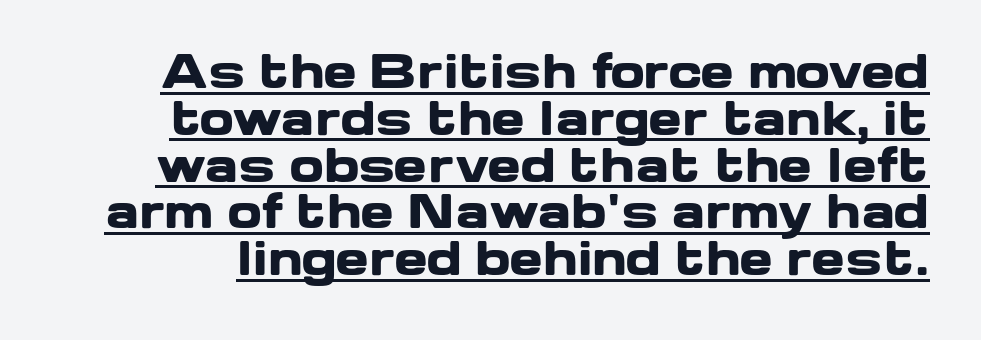
{"serif": "no", "italic": "no", "bold": "yes", "weight": "heavy", "width": "wide", "stroke_contrast": "low", "x_height": "medium", "monospaced": "no", "underline": "yes", "line_spacing": "tight", "line_spacing_ratio": 1.04, "letter_spacing": "normal", "letter_spacing_em": 0.0, "glyph_px": 45}
